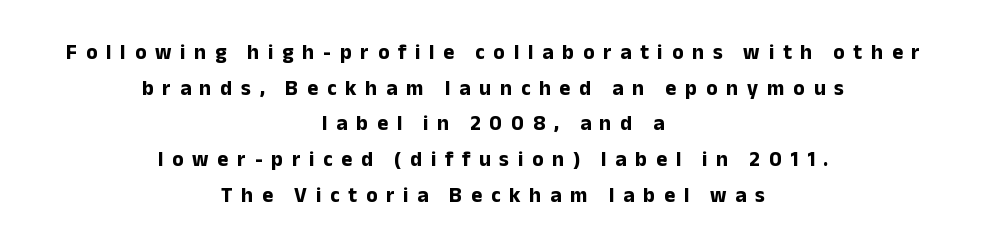
{"italic": "no", "bold": "yes", "underline": "no", "align": "center", "line_spacing": "normal", "line_spacing_ratio": 1.7, "letter_spacing": "wide", "letter_spacing_em": 0.42, "glyph_px": 21}
